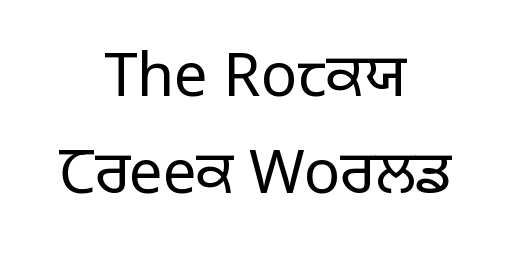
Is the block centered? Yes — each line is placed symmetrically about the middle. The designer went with a sans here, leaving each stem footless. The space beneath each line is pristine and unruled. Does extra space separate the letters? No, they use regular spacing. These lines were composed using upright roman letters. Summary of vertical rhythm: regular, with standard interline spacing.
